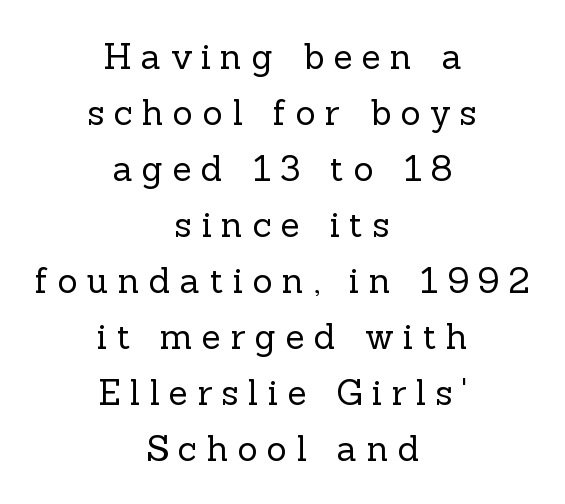
The image shows 35 px regular-weight serif type, upright; set centered, normal line spacing (1.6x), unusually wide letter spacing (+0.27 em), not underlined; a medium x-height.
